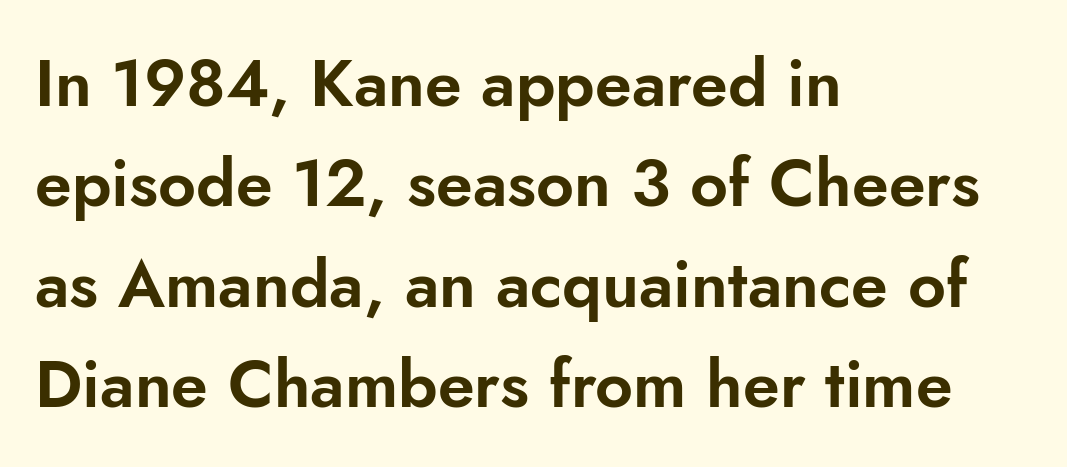
Q: Is the text italic (slanted)? A: No, it is upright.
Q: Is the typeface a serif or a sans-serif typeface? A: Sans-serif.
Q: Is the text underlined? A: No.
Q: How is the paragraph aligned? A: Left-aligned.
Q: Is the spacing between letters normal or unusually wide? A: Normal.
Q: Is the spacing between lines tight, normal or loose? A: Normal.
Q: Width (condensed, normal, or wide)? A: Normal.
Q: Stroke contrast? A: Low.
Q: x-height? A: Small.
Q: Monospaced? A: No.
